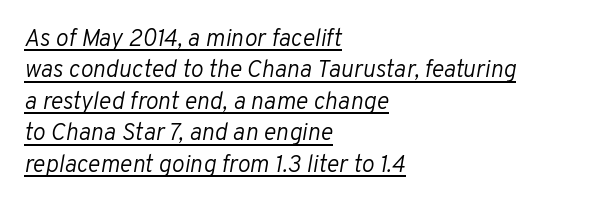
The image shows 24 px text type, italic (leaning right); set left-aligned, normal line spacing (1.31x), normal letter spacing, underlined.
